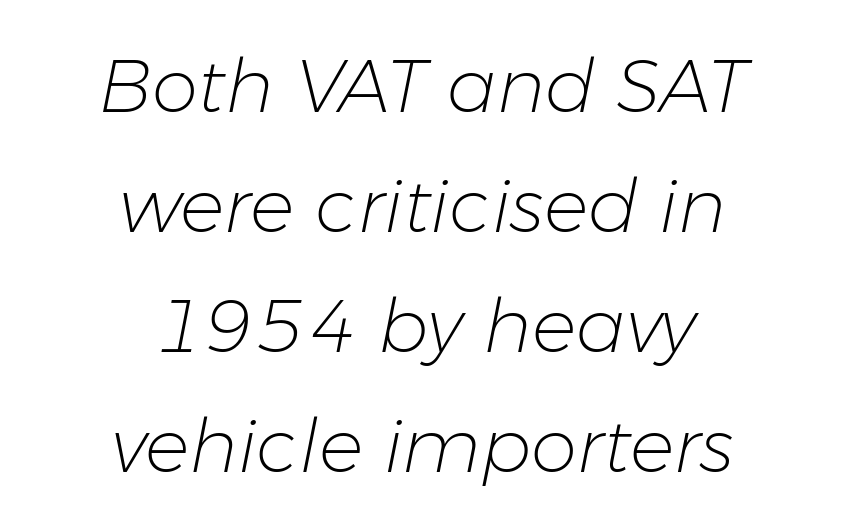
{"italic": "yes", "lean": "right", "slant_degrees": 11, "bold": "no", "weight": "light", "width": "normal", "stroke_contrast": "low", "x_height": "medium", "monospaced": "no", "underline": "no", "align": "center", "line_spacing": "normal", "line_spacing_ratio": 1.62, "letter_spacing": "normal", "letter_spacing_em": 0.0, "glyph_px": 74}
